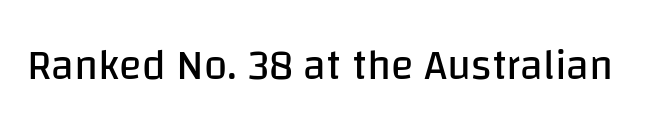
The image shows 42 px regular-weight sans-serif type, upright; set normal letter spacing, not underlined; low stroke contrast and a large x-height.
